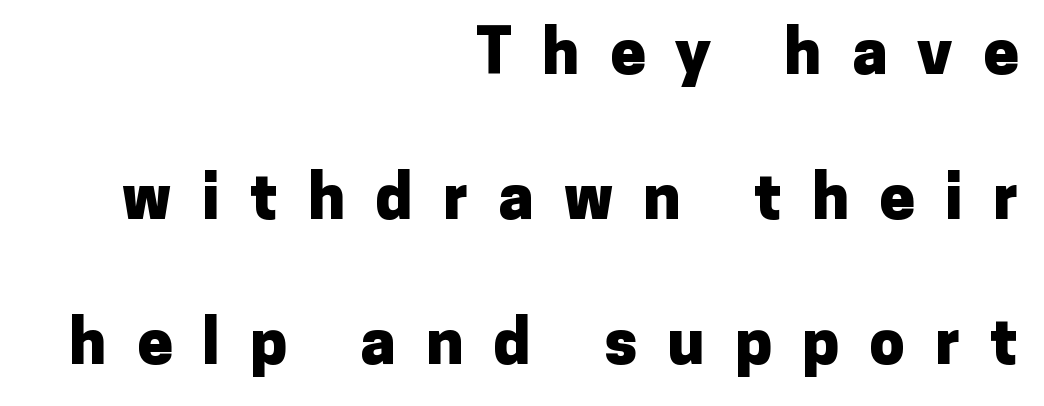
{"serif": "no", "italic": "no", "bold": "yes", "weight": "heavy", "width": "normal", "stroke_contrast": "low", "x_height": "medium", "monospaced": "no", "underline": "no", "align": "right", "line_spacing": "loose", "line_spacing_ratio": 2.3, "letter_spacing": "wide", "letter_spacing_em": 0.48, "glyph_px": 63}
